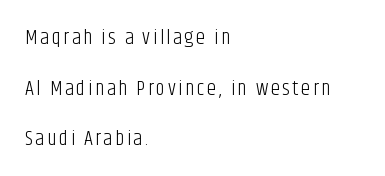
The image shows 21 px text type, upright; set left-aligned, loose line spacing (2.41x), not underlined.
